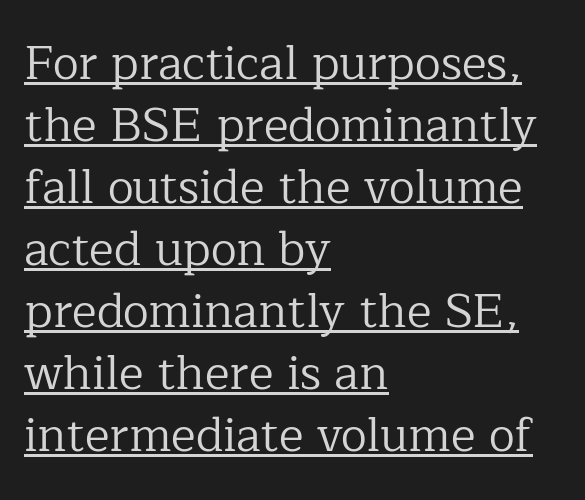
Q: Is the text bold? A: No.
Q: Is the text italic (slanted)? A: No, it is upright.
Q: Is the typeface a serif or a sans-serif typeface? A: Serif.
Q: Is the text underlined? A: Yes.
Q: How is the paragraph aligned? A: Left-aligned.
Q: Is the spacing between letters normal or unusually wide? A: Normal.
Q: Is the spacing between lines tight, normal or loose? A: Normal.
Q: Width (condensed, normal, or wide)? A: Normal.
Q: Stroke contrast? A: Low.
Q: x-height? A: Medium.
Q: Monospaced? A: No.
